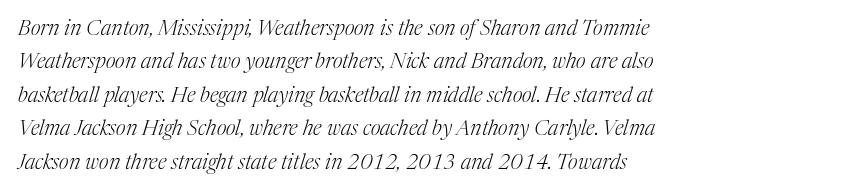
Q: Is the text bold? A: No.
Q: Is the text italic (slanted)? A: Yes, it leans right by about 17 degrees.
Q: Is the text underlined? A: No.
Q: How is the paragraph aligned? A: Left-aligned.
Q: Is the spacing between letters normal or unusually wide? A: Normal.
Q: Is the spacing between lines tight, normal or loose? A: Normal.
